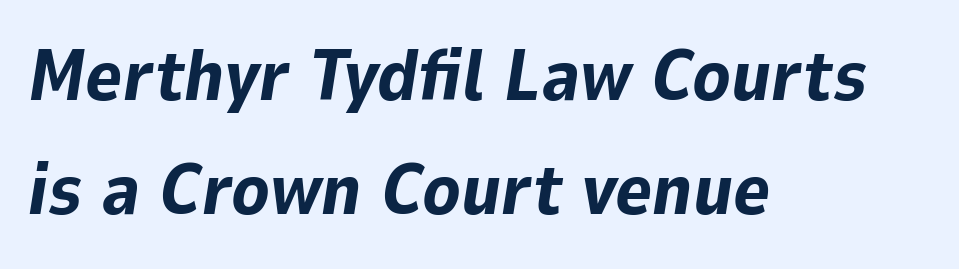
{"italic": "yes", "lean": "right", "slant_degrees": 9, "bold": "yes", "weight": "bold", "width": "normal", "stroke_contrast": "low", "x_height": "medium", "monospaced": "no", "underline": "no", "align": "left", "line_spacing": "normal", "line_spacing_ratio": 1.61, "letter_spacing": "normal", "letter_spacing_em": 0.0, "glyph_px": 71}
